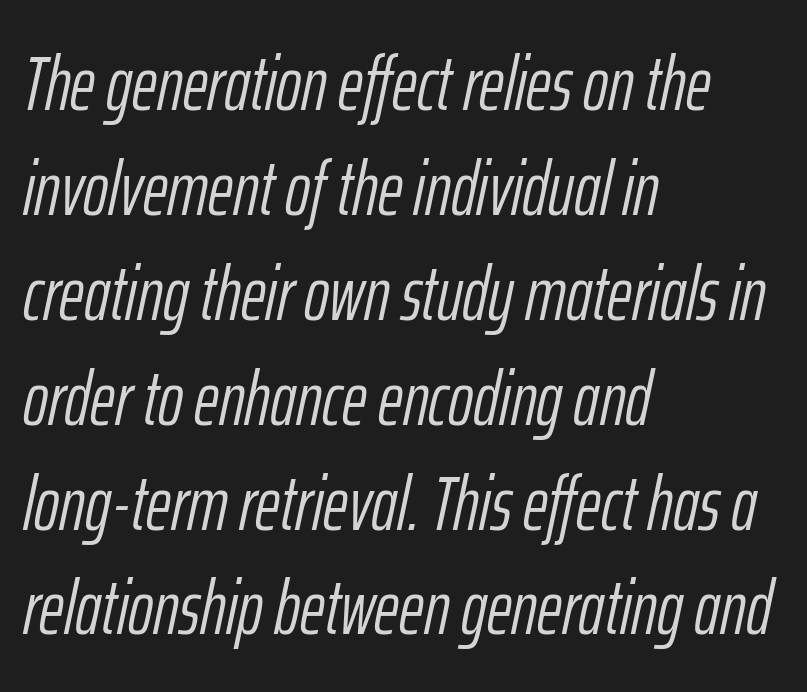
The paragraph shown leans on its left margin. Is this a fixed-width face? No — the glyphs have proportional, varying widths. Honestly, the row spacing looks completely unremarkable. Weight class: somewhere from thin through regular. Has an underline been added? It has not.
